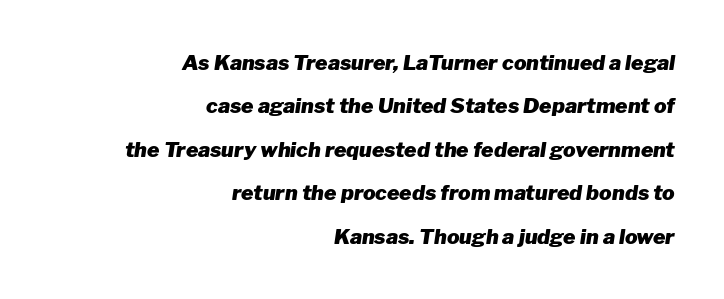
{"italic": "yes", "lean": "right", "slant_degrees": 8, "bold": "yes", "underline": "no", "align": "right", "line_spacing": "loose", "line_spacing_ratio": 2.07, "letter_spacing": "normal", "letter_spacing_em": 0.0, "glyph_px": 21}
